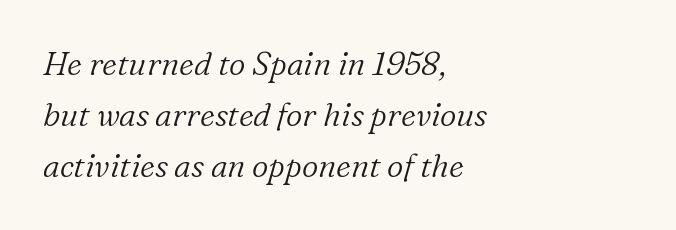
The image shows 32 px light serif type, italic (leaning right); set left-aligned, normal line spacing (1.6x), normal letter spacing, not underlined; low stroke contrast and a medium x-height.
